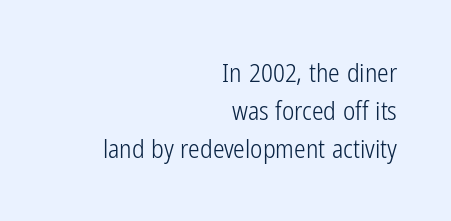
{"italic": "no", "bold": "no", "underline": "no", "align": "right", "line_spacing": "normal", "line_spacing_ratio": 1.47, "letter_spacing": "normal", "letter_spacing_em": 0.0, "glyph_px": 26}
